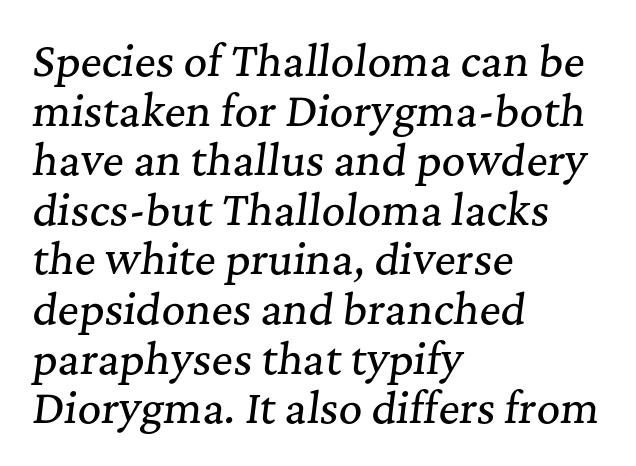
{"serif": "yes", "italic": "yes", "lean": "right", "slant_degrees": 7, "width": "normal", "stroke_contrast": "medium", "x_height": "medium", "monospaced": "no", "underline": "no", "align": "left", "line_spacing_ratio": 1.21, "letter_spacing": "normal", "letter_spacing_em": 0.0, "glyph_px": 41}
